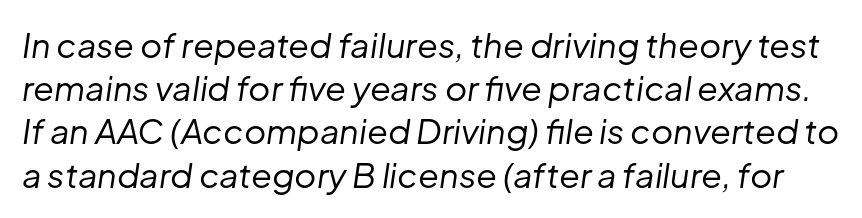
The horizontal fit of the characters is conventional and even. Stems and bowls with no extra thickness — not bold. Decoration check: the copy has no underline. Regular leading. Each letter keeps its own natural width here, so spacing adapts to shape.
